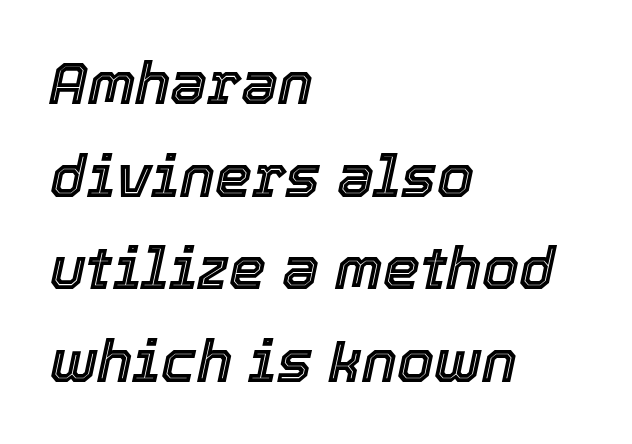
Q: Is the text italic (slanted)? A: Yes, it leans right by about 12 degrees.
Q: Is the text underlined? A: No.
Q: How is the paragraph aligned? A: Left-aligned.
Q: Is the spacing between letters normal or unusually wide? A: Normal.
Q: Is the spacing between lines tight, normal or loose? A: Normal.
Q: Width (condensed, normal, or wide)? A: Normal.
Q: x-height? A: Medium.
Q: Monospaced? A: No.
